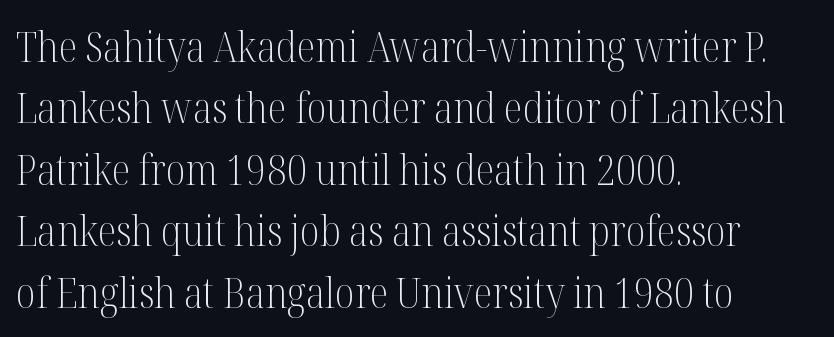
Heaviness? Minimal to ordinary, like unemphasized prose. Every row of glyphs begins at an identical x-position on the left. Serifs: yes, visible at the terminals of the letterforms. Decoration check: the copy has no underline.
